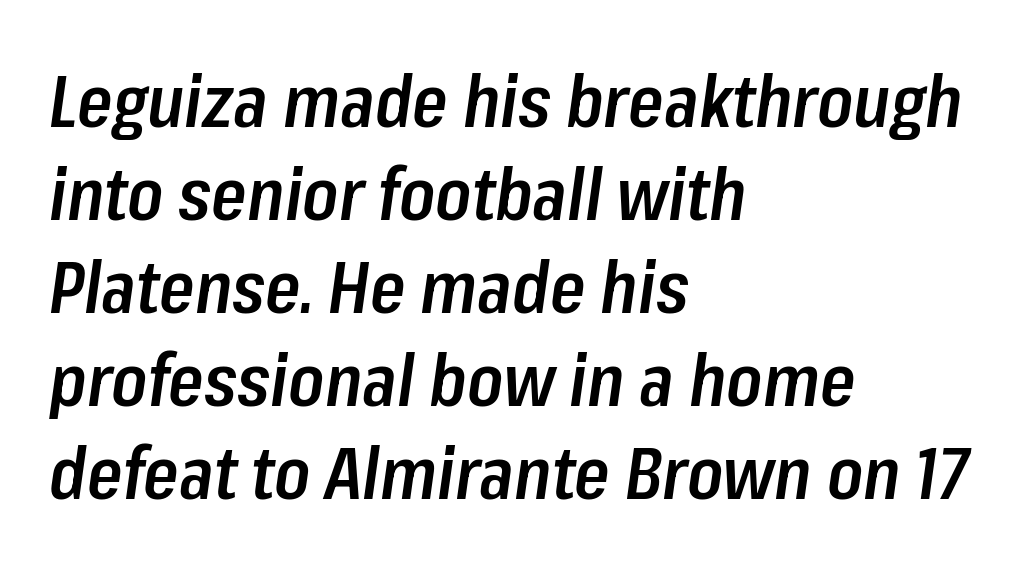
Q: Is the text bold? A: Semi-bold.
Q: Is the text italic (slanted)? A: Yes, it leans right by about 8 degrees.
Q: Is the text underlined? A: No.
Q: How is the paragraph aligned? A: Left-aligned.
Q: Is the spacing between letters normal or unusually wide? A: Normal.
Q: Is the spacing between lines tight, normal or loose? A: Normal.
Q: Width (condensed, normal, or wide)? A: Condensed.
Q: Stroke contrast? A: Low.
Q: x-height? A: Medium.
Q: Monospaced? A: No.
